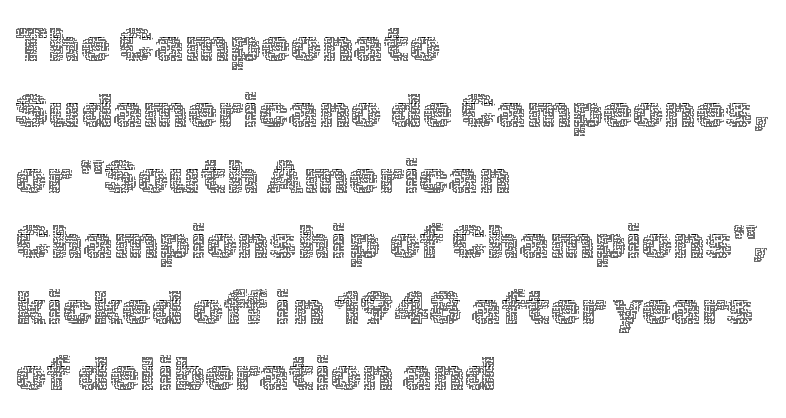
Q: Is the text bold? A: No.
Q: Is the text italic (slanted)? A: No, it is upright.
Q: Is the text underlined? A: No.
Q: How is the paragraph aligned? A: Left-aligned.
Q: Is the spacing between letters normal or unusually wide? A: Normal.
Q: Is the spacing between lines tight, normal or loose? A: Normal.
Q: Width (condensed, normal, or wide)? A: Normal.
Q: x-height? A: Medium.
Q: Monospaced? A: No.
